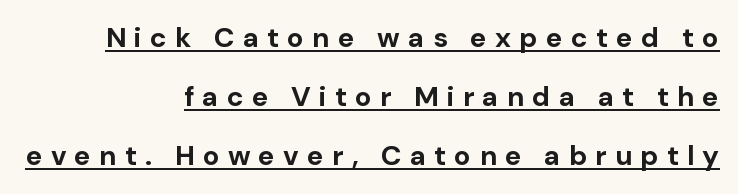
Q: Is the text bold? A: Yes.
Q: Is the text italic (slanted)? A: No, it is upright.
Q: Is the typeface a serif or a sans-serif typeface? A: Sans-serif.
Q: Is the text underlined? A: Yes.
Q: How is the paragraph aligned? A: Right-aligned.
Q: Is the spacing between letters normal or unusually wide? A: Unusually wide.
Q: Is the spacing between lines tight, normal or loose? A: Loose.
Q: Width (condensed, normal, or wide)? A: Normal.
Q: Stroke contrast? A: Low.
Q: x-height? A: Medium.
Q: Monospaced? A: No.
